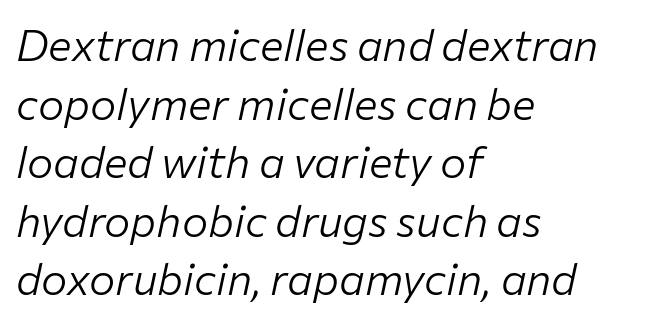
The image shows 44 px light type, italic (leaning right); set left-aligned, normal line spacing (1.33x), normal letter spacing, not underlined; low stroke contrast and a medium x-height.
